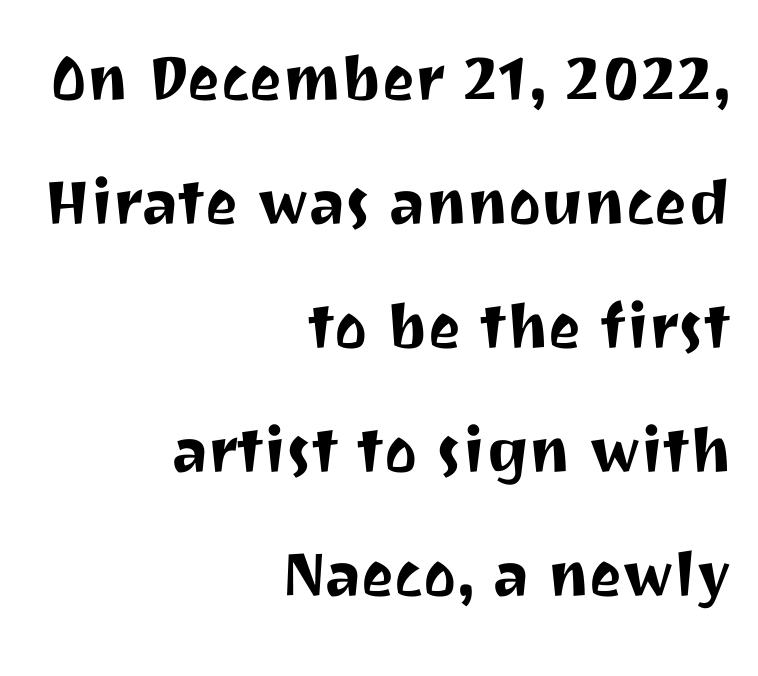
Q: Is the text italic (slanted)? A: No, it is upright.
Q: Is the typeface a serif or a sans-serif typeface? A: Sans-serif.
Q: Is the text underlined? A: No.
Q: How is the paragraph aligned? A: Right-aligned.
Q: Is the spacing between letters normal or unusually wide? A: Normal.
Q: Is the spacing between lines tight, normal or loose? A: Normal.
Q: Width (condensed, normal, or wide)? A: Normal.
Q: Stroke contrast? A: Medium.
Q: x-height? A: Medium.
Q: Monospaced? A: No.
